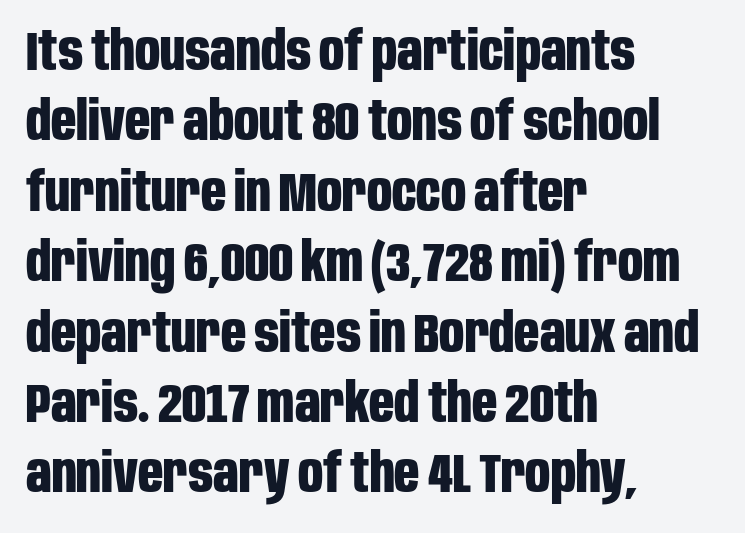
You can tell it's not italic because the verticals are truly vertical. Caption: multi-line text, flush left, ragged right. The type is set solid horizontally, with unmodified tracking. One glance says typical: line gaps are just what's usual. Think of a printed novel: that variable character pitch is what you see here.
